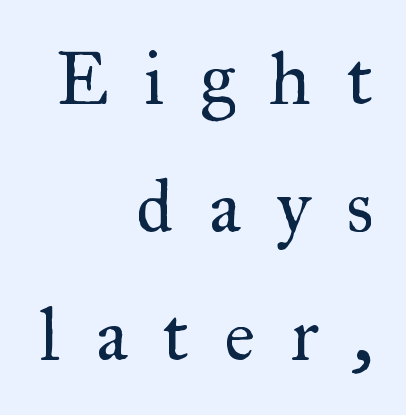
The image shows 74 px regular-weight serif type, upright; set right-aligned, line spacing 1.73x, unusually wide letter spacing (+0.48 em), not underlined; medium stroke contrast and a small x-height.
